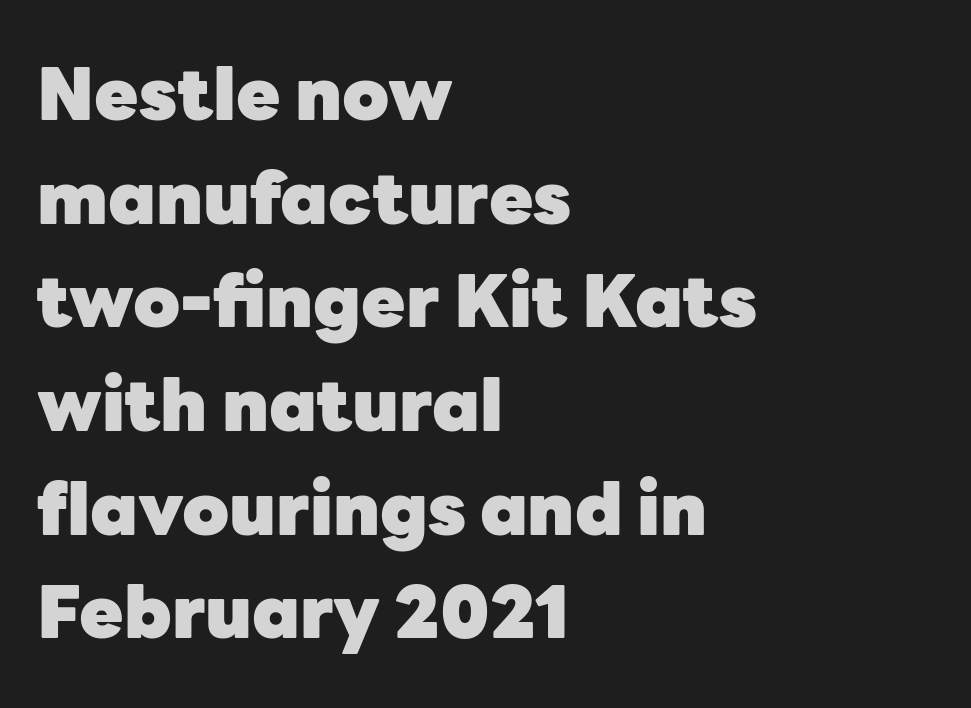
Q: Is the text bold? A: Yes.
Q: Is the text italic (slanted)? A: No, it is upright.
Q: Is the typeface a serif or a sans-serif typeface? A: Sans-serif.
Q: Is the text underlined? A: No.
Q: How is the paragraph aligned? A: Left-aligned.
Q: Is the spacing between letters normal or unusually wide? A: Normal.
Q: Is the spacing between lines tight, normal or loose? A: Normal.
Q: Width (condensed, normal, or wide)? A: Normal.
Q: Stroke contrast? A: Low.
Q: x-height? A: Medium.
Q: Monospaced? A: No.
